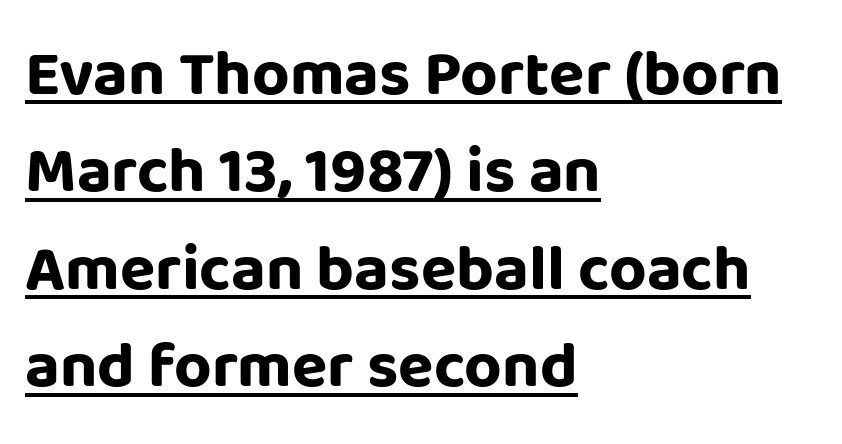
Q: Is the text bold? A: Yes.
Q: Is the text italic (slanted)? A: No, it is upright.
Q: Is the typeface a serif or a sans-serif typeface? A: Sans-serif.
Q: Is the text underlined? A: Yes.
Q: How is the paragraph aligned? A: Left-aligned.
Q: Is the spacing between letters normal or unusually wide? A: Normal.
Q: Is the spacing between lines tight, normal or loose? A: Normal.
Q: Width (condensed, normal, or wide)? A: Normal.
Q: Stroke contrast? A: Low.
Q: x-height? A: Large.
Q: Monospaced? A: No.
